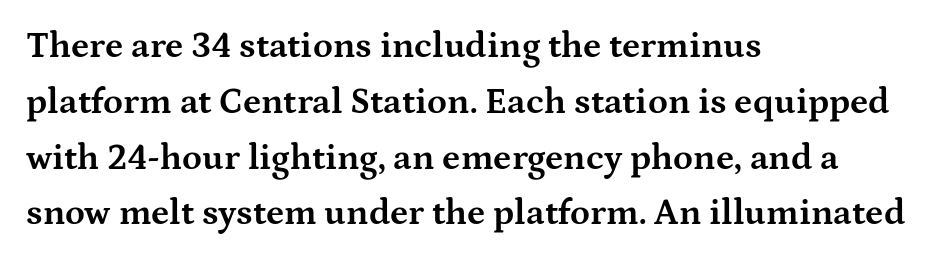
The image shows 36 px bold, wide serif type, upright; set left-aligned, normal line spacing (1.55x), normal letter spacing, not underlined; medium stroke contrast and a medium x-height.
